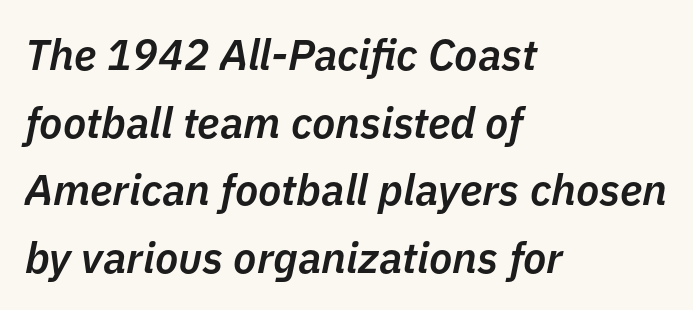
{"italic": "yes", "lean": "right", "slant_degrees": 11, "bold": "semi", "weight": "semibold", "width": "normal", "stroke_contrast": "low", "x_height": "medium", "monospaced": "no", "underline": "no", "align": "left", "line_spacing": "normal", "line_spacing_ratio": 1.57, "letter_spacing": "normal", "letter_spacing_em": 0.0, "glyph_px": 43}
